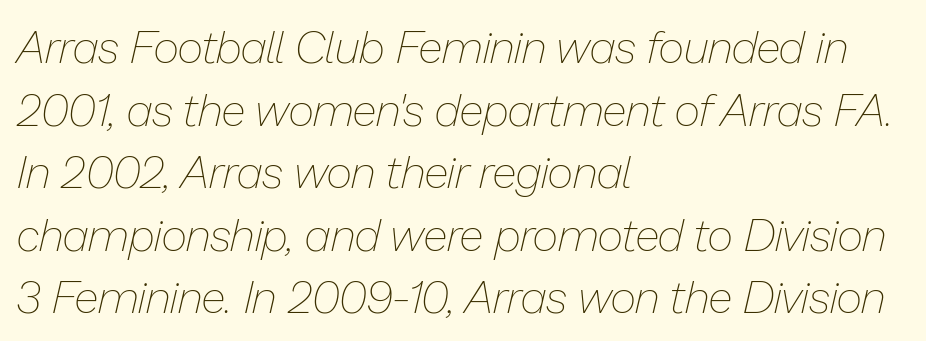
Q: Is the text bold? A: No.
Q: Is the text italic (slanted)? A: Yes, it leans right by about 13 degrees.
Q: Is the text underlined? A: No.
Q: How is the paragraph aligned? A: Left-aligned.
Q: Is the spacing between letters normal or unusually wide? A: Normal.
Q: Is the spacing between lines tight, normal or loose? A: Normal.
Q: Width (condensed, normal, or wide)? A: Normal.
Q: Stroke contrast? A: Low.
Q: x-height? A: Medium.
Q: Monospaced? A: No.
